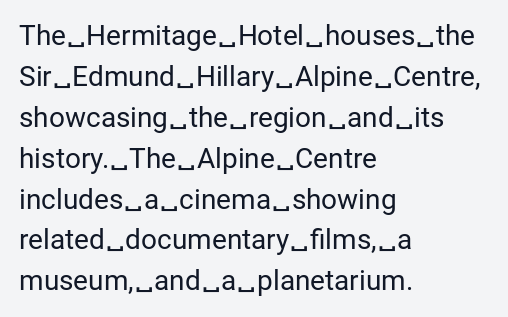
Q: Is the text bold? A: No.
Q: Is the text italic (slanted)? A: No, it is upright.
Q: Is the typeface a serif or a sans-serif typeface? A: Sans-serif.
Q: Is the text underlined? A: No.
Q: How is the paragraph aligned? A: Left-aligned.
Q: Is the spacing between letters normal or unusually wide? A: Normal.
Q: Is the spacing between lines tight, normal or loose? A: Normal.
Q: Width (condensed, normal, or wide)? A: Normal.
Q: Stroke contrast? A: Low.
Q: x-height? A: Medium.
Q: Monospaced? A: No.
